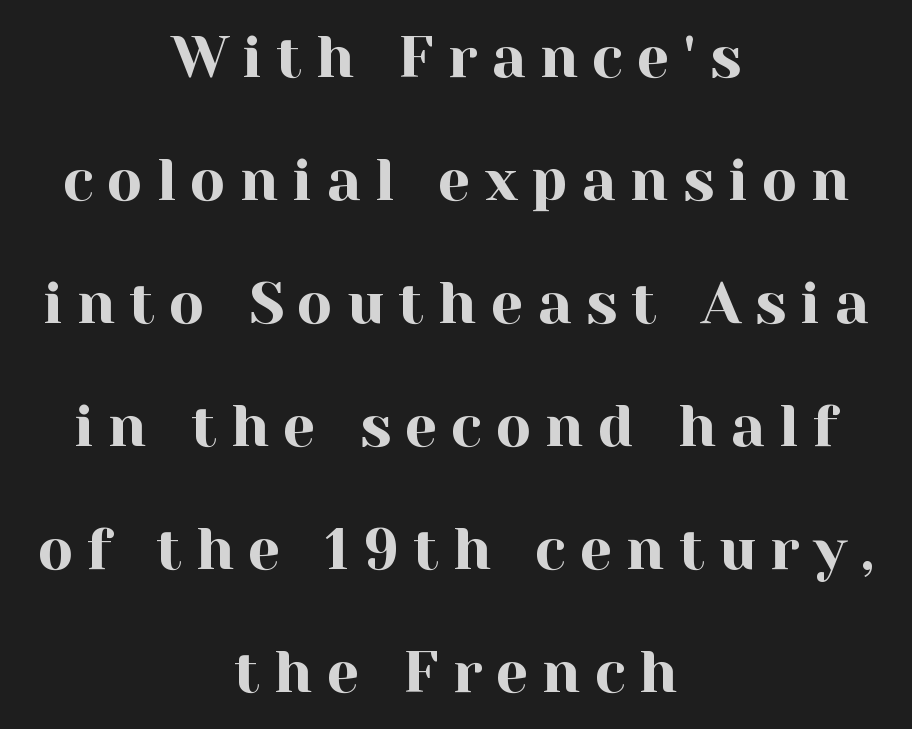
Q: Is the text italic (slanted)? A: No, it is upright.
Q: Is the typeface a serif or a sans-serif typeface? A: Serif.
Q: Is the text underlined? A: No.
Q: How is the paragraph aligned? A: Centered.
Q: Is the spacing between letters normal or unusually wide? A: Unusually wide.
Q: Is the spacing between lines tight, normal or loose? A: Loose.
Q: Width (condensed, normal, or wide)? A: Normal.
Q: x-height? A: Medium.
Q: Monospaced? A: No.
